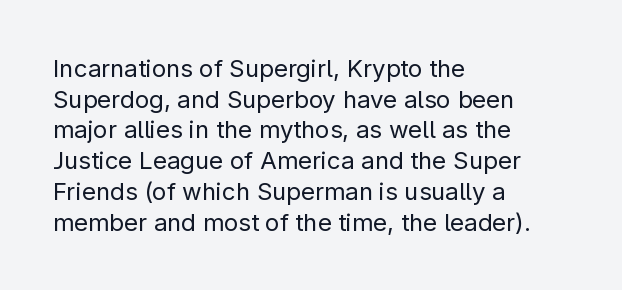
Is the type heavy? It reads as light-to-regular instead. Leftover space on each line is placed entirely after the last word. Characters follow at the spacing the type designer built in. The passage shown stacks its lines at a standard gap.
